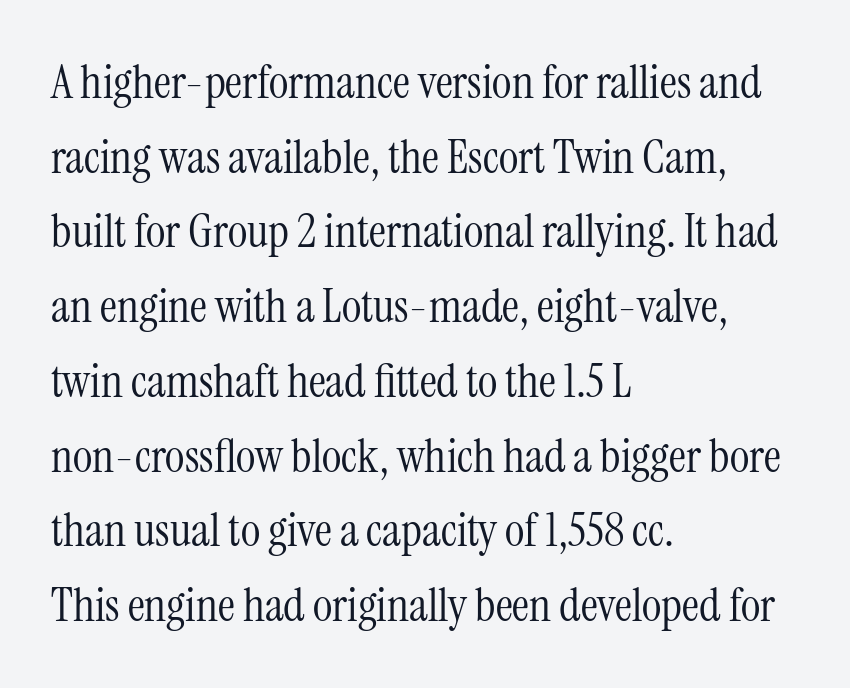
Q: Is the text bold? A: No.
Q: Is the text italic (slanted)? A: No, it is upright.
Q: Is the typeface a serif or a sans-serif typeface? A: Serif.
Q: Is the text underlined? A: No.
Q: How is the paragraph aligned? A: Left-aligned.
Q: Is the spacing between letters normal or unusually wide? A: Normal.
Q: Is the spacing between lines tight, normal or loose? A: Normal.
Q: Width (condensed, normal, or wide)? A: Condensed.
Q: Stroke contrast? A: Medium.
Q: x-height? A: Medium.
Q: Monospaced? A: No.
